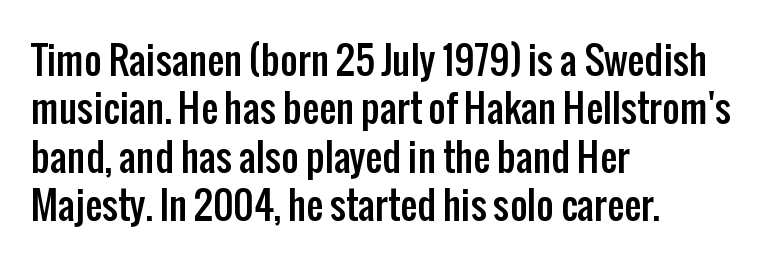
Q: Is the text italic (slanted)? A: No, it is upright.
Q: Is the typeface a serif or a sans-serif typeface? A: Sans-serif.
Q: Is the text underlined? A: No.
Q: How is the paragraph aligned? A: Left-aligned.
Q: Is the spacing between letters normal or unusually wide? A: Normal.
Q: Is the spacing between lines tight, normal or loose? A: Normal.
Q: Width (condensed, normal, or wide)? A: Condensed.
Q: Stroke contrast? A: Low.
Q: x-height? A: Medium.
Q: Monospaced? A: No.
